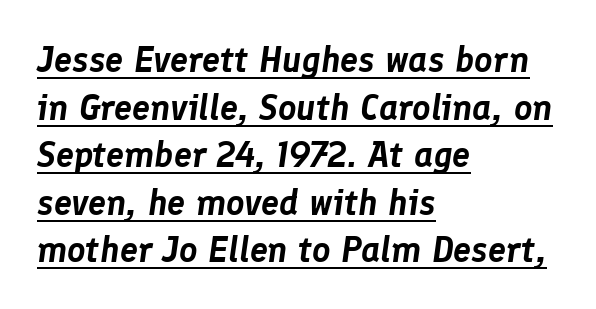
Q: Is the text italic (slanted)? A: Yes, it leans right by about 8 degrees.
Q: Is the text underlined? A: Yes.
Q: How is the paragraph aligned? A: Left-aligned.
Q: Is the spacing between letters normal or unusually wide? A: Normal.
Q: Is the spacing between lines tight, normal or loose? A: Normal.
Q: Width (condensed, normal, or wide)? A: Normal.
Q: Stroke contrast? A: Low.
Q: x-height? A: Medium.
Q: Monospaced? A: No.
